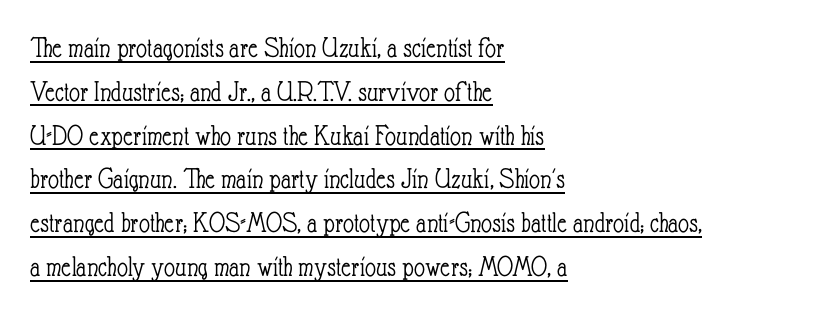
A typesetter would call this leading conventional body-copy spacing. This sample has the flowing, uneven cadence of proportional lettering. The rendering keeps characters at their native spacing. Notice how the passage keeps a crisp vertical edge on the left only.
